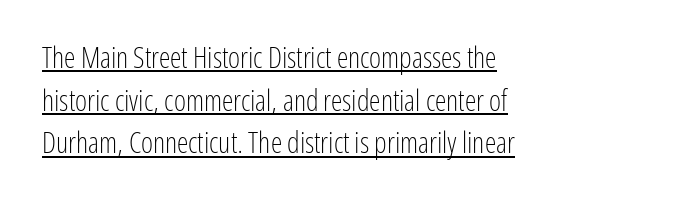
The image shows 29 px light, condensed sans-serif type, upright; set left-aligned, normal line spacing (1.47x), normal letter spacing, underlined; low stroke contrast and a medium x-height.
